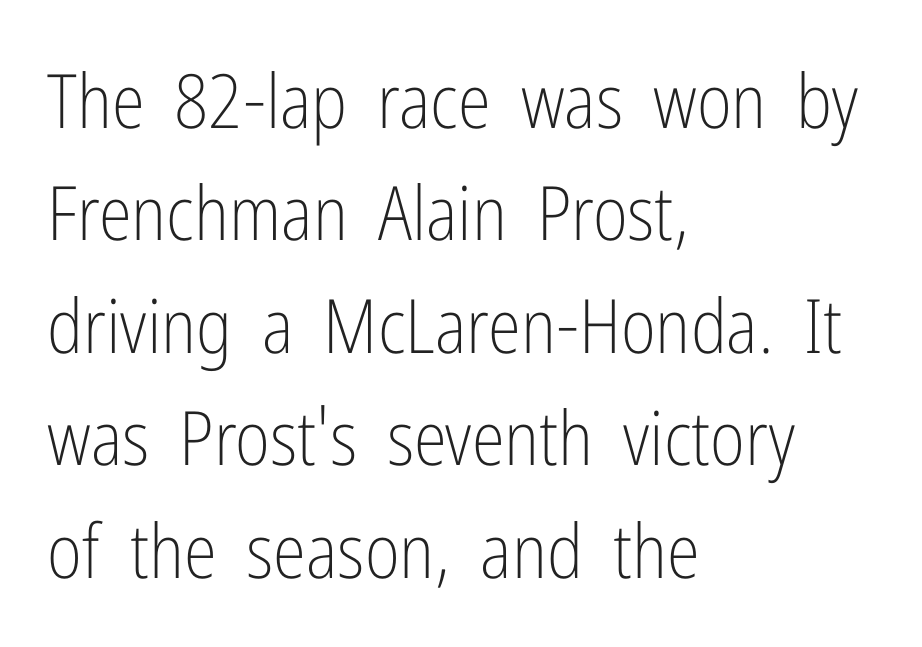
You could not count columns in this text — the font is proportionally spaced. This sample uses a sans-serif face. Regular leading. The space beneath each line is pristine and unruled. Compared with typical body copy, the letter spacing here is the same.
